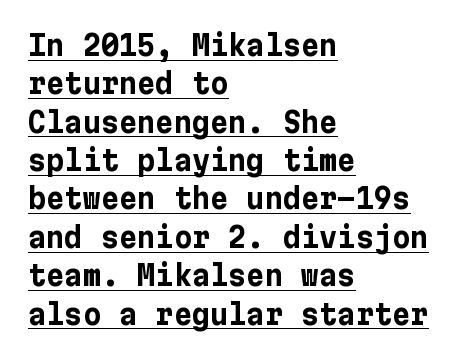
Emphasis by weight is at full strength: bold. The typesetter chose a ragged-right arrangement here. Words appear dense and cohesive because spacing is normal. When letters stand straight like this, we call the style roman or upright. Observe the absence of serifs on each vertical stroke in this sample. The glyphs are accompanied by a horizontal stroke just below them.
